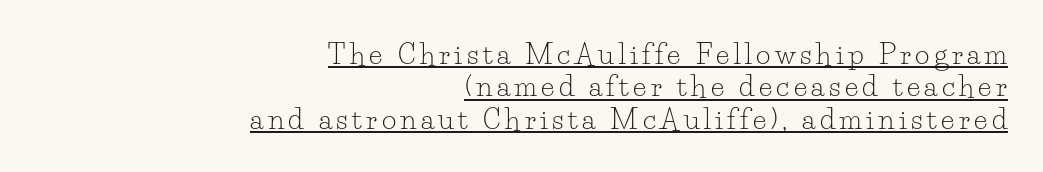
Are there feet on the stems? There are — it's a serif. Tall strokes in this sample are plumb rather than angled. The glyphs are accompanied by a horizontal stroke just below them. This sample is right-justified, so line beginnings fall wherever the words allow. No chunkiness to these letters — they're not bold. The passage shown is typed in a proportional face where columns would drift.
